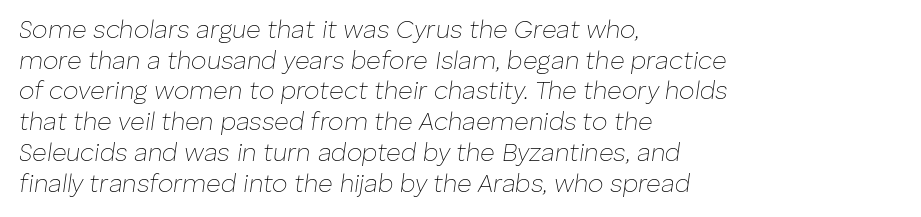
{"italic": "yes", "lean": "right", "slant_degrees": 8, "bold": "no", "underline": "no", "align": "left", "line_spacing_ratio": 1.23, "letter_spacing": "normal", "letter_spacing_em": 0.0, "glyph_px": 25}
